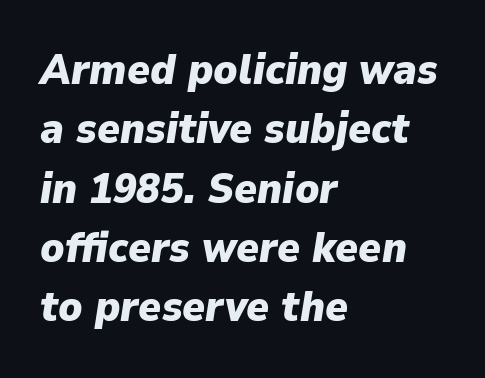
The letters advance in unequal steps, a hallmark of proportional type. Which margin do the lines hug? The left one — the right edge is uneven. The sample has been set heavy, in full bold. The rows are spaced the way most documents space them.
